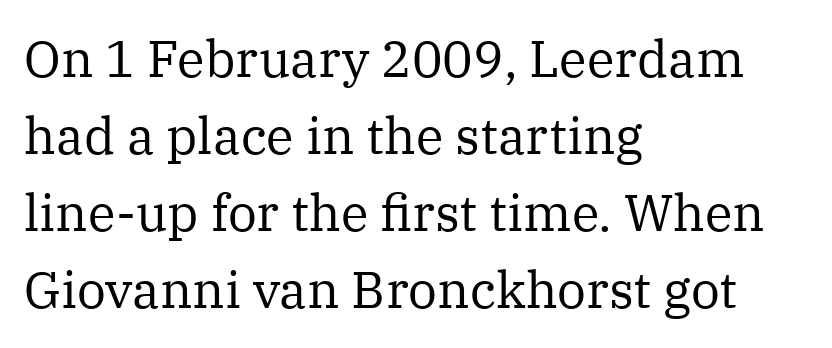
Characters follow at the spacing the type designer built in. Quick note: underline off. A typesetter would call this leading conventional body-copy spacing. The font is comparable to plain body text, perhaps lighter. Left-aligned paragraph, ragged on the right. Spacing verdict: proportional, widths tailored to each character.
